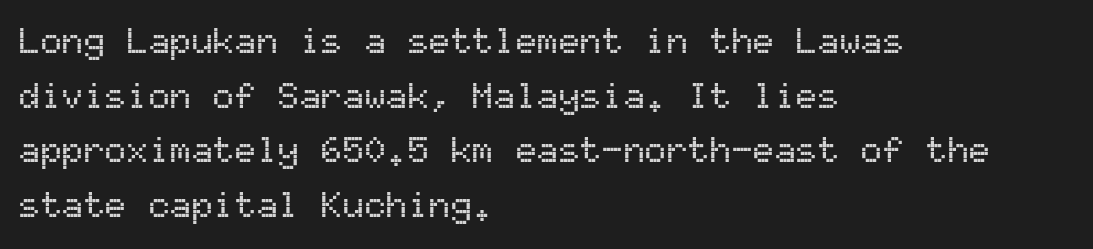
Q: Is the text italic (slanted)? A: No, it is upright.
Q: Is the typeface a serif or a sans-serif typeface? A: Sans-serif.
Q: Is the text underlined? A: No.
Q: How is the paragraph aligned? A: Left-aligned.
Q: Is the spacing between letters normal or unusually wide? A: Normal.
Q: Is the spacing between lines tight, normal or loose? A: Normal.
Q: Width (condensed, normal, or wide)? A: Normal.
Q: Stroke contrast? A: Medium.
Q: x-height? A: Medium.
Q: Monospaced? A: Yes.
